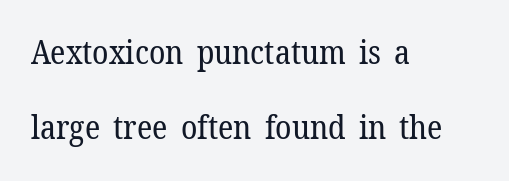
Rule under the text: the space is simply empty. If you drew a line through each stem, it would be perfectly vertical. Students, note that the glyphs here touch the page at normal intervals. A typesetter would call this proportional, since set widths differ per character.
